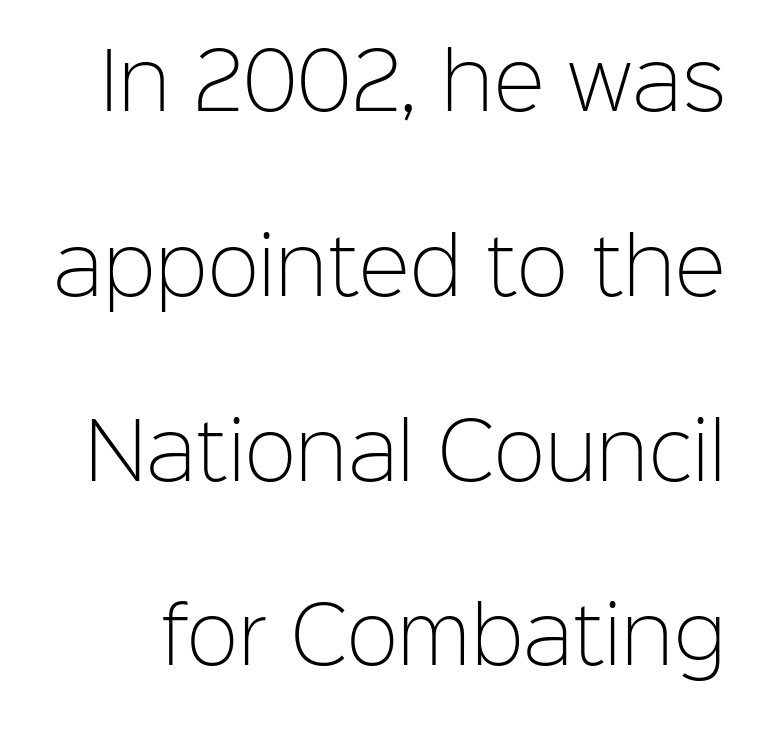
The image shows 77 px light sans-serif type, upright; set loose line spacing (2.4x), normal letter spacing, not underlined; low stroke contrast and a medium x-height.
